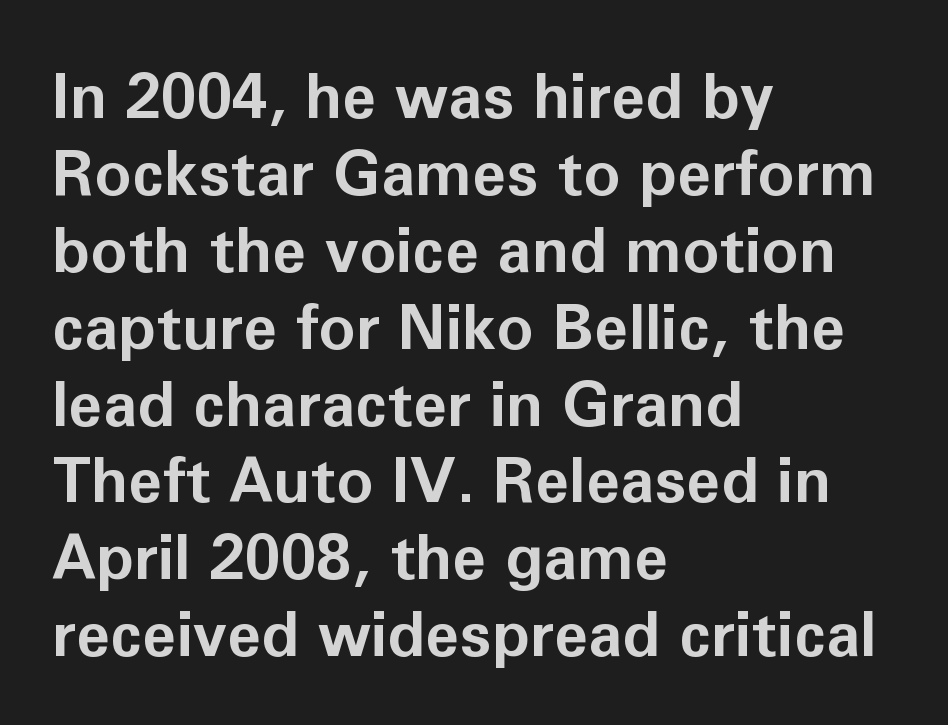
Q: Is the text bold? A: Yes.
Q: Is the text italic (slanted)? A: No, it is upright.
Q: Is the typeface a serif or a sans-serif typeface? A: Sans-serif.
Q: Is the text underlined? A: No.
Q: How is the paragraph aligned? A: Left-aligned.
Q: Is the spacing between letters normal or unusually wide? A: Normal.
Q: Width (condensed, normal, or wide)? A: Normal.
Q: Stroke contrast? A: Low.
Q: x-height? A: Medium.
Q: Monospaced? A: No.
